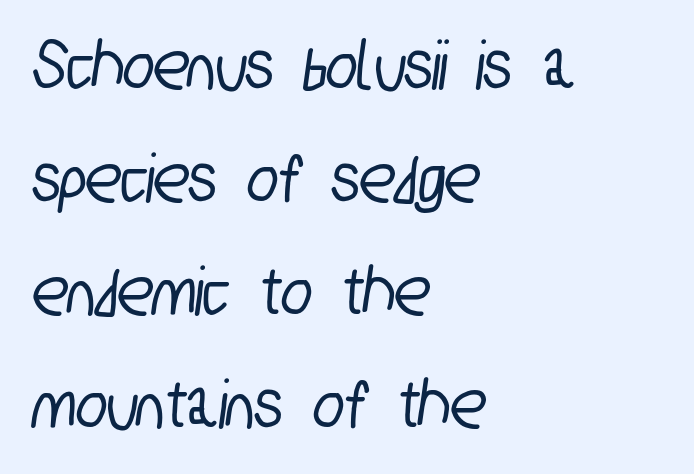
The image shows 73 px condensed sans-serif type; set left-aligned, normal line spacing (1.55x), normal letter spacing, not underlined; low stroke contrast and a medium x-height.
